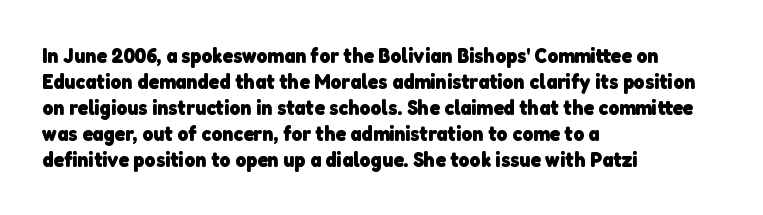
Q: Is the text bold? A: Yes.
Q: Is the text underlined? A: No.
Q: How is the paragraph aligned? A: Left-aligned.
Q: Is the spacing between letters normal or unusually wide? A: Normal.
